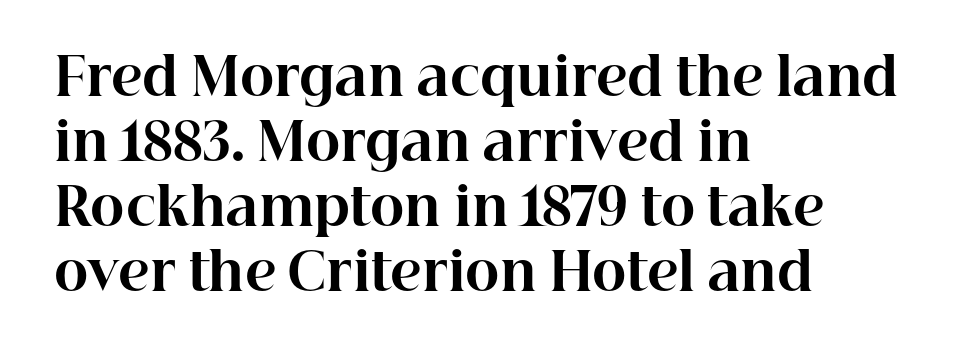
Notice how the stems are strictly vertical — no italics here. Are there feet on the stems? There are — it's a serif. A typesetter would call this proportional, since set widths differ per character. Honestly, there is no underline to notice here at all. Regular leading. As a designer I'd log this as weight 700, bold.
